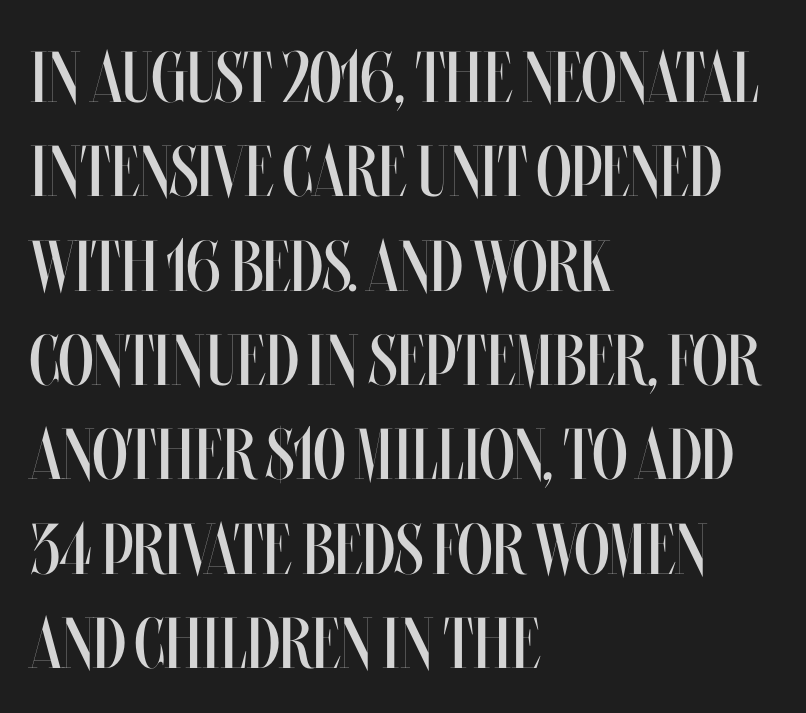
{"italic": "no", "bold": "no", "weight": "regular", "width": "condensed", "stroke_contrast": "medium", "x_height": "large", "monospaced": "no", "underline": "no", "align": "left", "line_spacing": "normal", "line_spacing_ratio": 1.31, "letter_spacing": "normal", "letter_spacing_em": 0.0, "glyph_px": 72}
